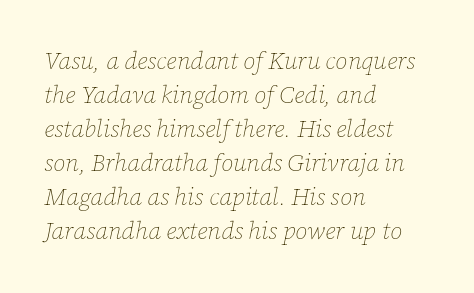
Q: Is the text bold? A: No.
Q: Is the text italic (slanted)? A: Yes, it leans right by about 12 degrees.
Q: Is the text underlined? A: No.
Q: How is the paragraph aligned? A: Left-aligned.
Q: Is the spacing between letters normal or unusually wide? A: Normal.
Q: Is the spacing between lines tight, normal or loose? A: Normal.
